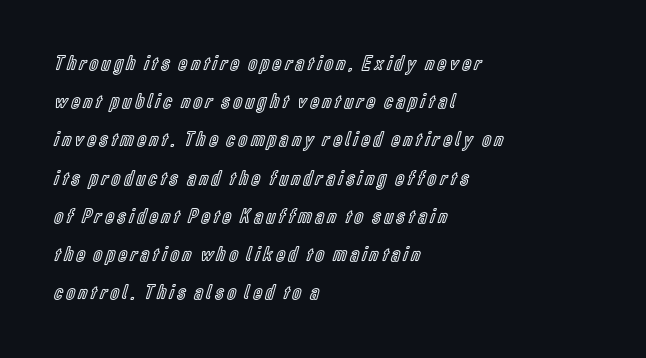
The image shows 21 px text type; set left-aligned, line spacing 1.82x, not underlined.
